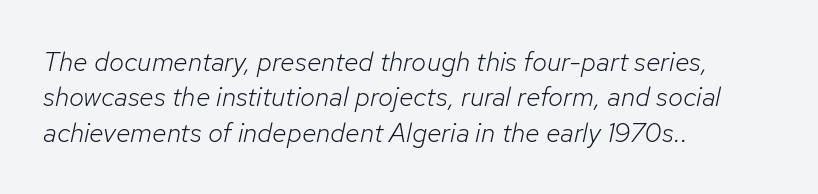
Stroke mass is kept to a normal reading level or below. Descenders hang freely into open space. Caption: standard tracking, unaltered. A typesetter would mark this as italic. Leading: standard.
